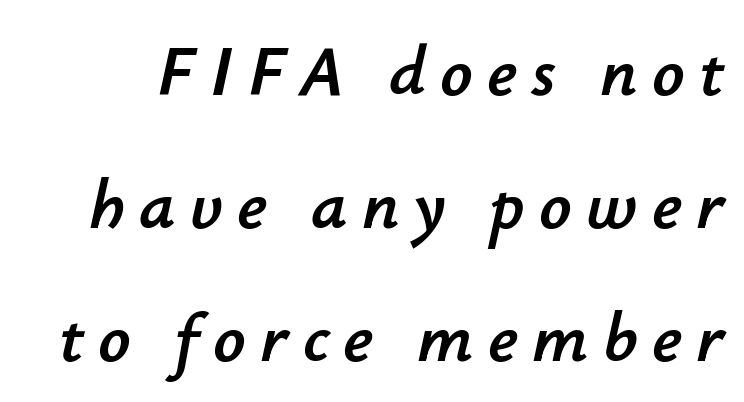
Q: Is the text italic (slanted)? A: Yes, it leans right by about 12 degrees.
Q: Is the text underlined? A: No.
Q: Is the spacing between letters normal or unusually wide? A: Unusually wide.
Q: Width (condensed, normal, or wide)? A: Normal.
Q: Stroke contrast? A: Low.
Q: x-height? A: Small.
Q: Monospaced? A: No.
